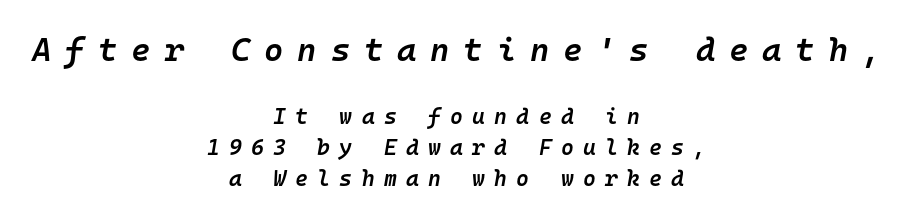
The image shows 33 px semibold type, italic (leaning right), monospaced; set centered, normal line spacing (1.41x), unusually wide letter spacing (+0.42 em), not underlined; the first (top) block is 1.5x larger; low stroke contrast and a medium x-height.
